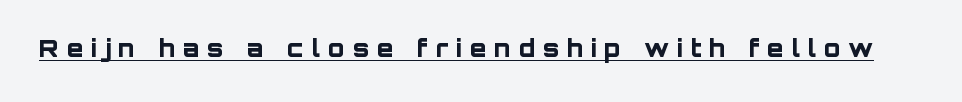
The image shows 24 px bold type, upright; set unusually wide letter spacing (+0.33 em), underlined.
